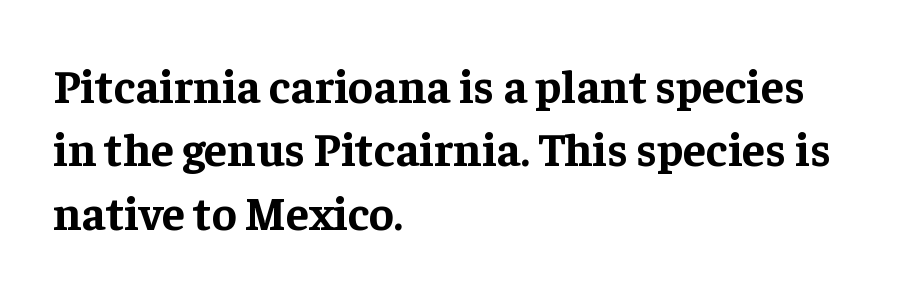
{"serif": "yes", "italic": "no", "bold": "yes", "weight": "bold", "width": "normal", "stroke_contrast": "low", "x_height": "medium", "monospaced": "no", "underline": "no", "align": "left", "line_spacing": "normal", "line_spacing_ratio": 1.35, "letter_spacing": "normal", "letter_spacing_em": 0.0, "glyph_px": 47}
